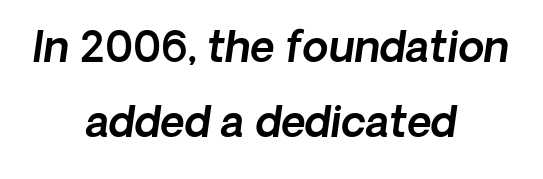
The image shows 42 px text type, italic (leaning right); set centered, line spacing 1.79x, normal letter spacing, not underlined; a medium x-height.
